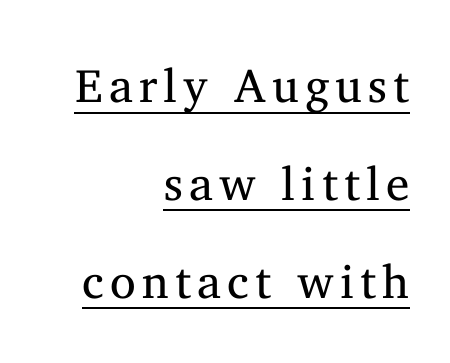
Q: Is the text bold? A: No.
Q: Is the text italic (slanted)? A: No, it is upright.
Q: Is the typeface a serif or a sans-serif typeface? A: Serif.
Q: Is the text underlined? A: Yes.
Q: How is the paragraph aligned? A: Right-aligned.
Q: Is the spacing between lines tight, normal or loose? A: Loose.
Q: Width (condensed, normal, or wide)? A: Normal.
Q: Stroke contrast? A: Medium.
Q: x-height? A: Medium.
Q: Monospaced? A: No.
